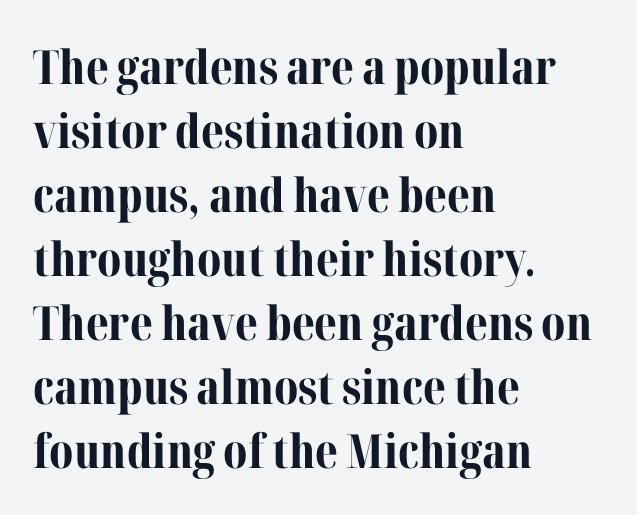
The image shows 47 px bold serif type, upright; set left-aligned, normal line spacing (1.36x), normal letter spacing, not underlined; medium stroke contrast and a medium x-height.
